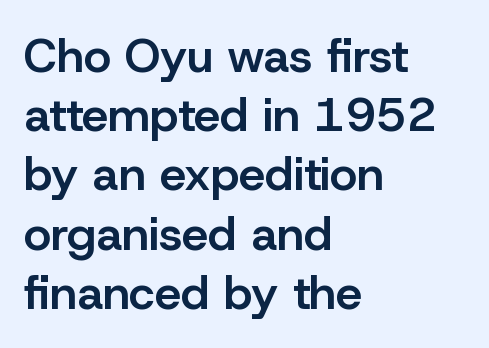
The image shows 47 px semibold sans-serif type, upright; set left-aligned, normal line spacing (1.26x), normal letter spacing, not underlined; low stroke contrast and a medium x-height.
